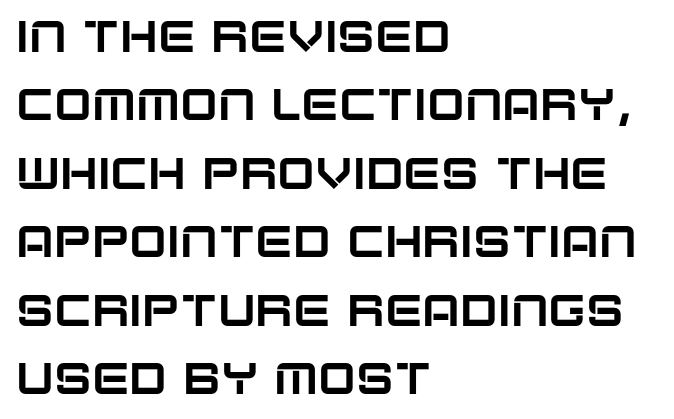
The image shows 45 px sans-serif type, upright; set left-aligned, normal line spacing (1.52x), normal letter spacing, not underlined; low stroke contrast and a large x-height.
